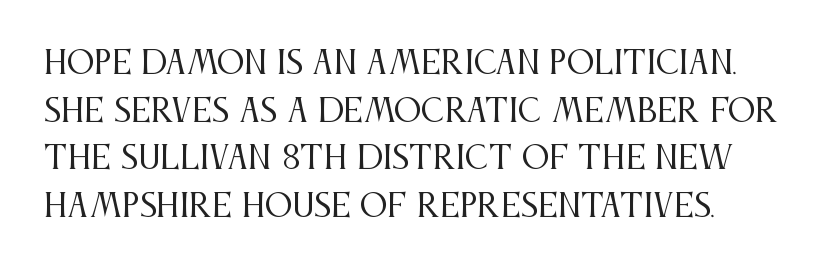
{"serif": "yes", "italic": "no", "bold": "no", "weight": "regular", "width": "condensed", "stroke_contrast": "medium", "x_height": "large", "monospaced": "no", "underline": "no", "line_spacing": "normal", "line_spacing_ratio": 1.54, "letter_spacing": "normal", "letter_spacing_em": 0.0, "glyph_px": 31}
